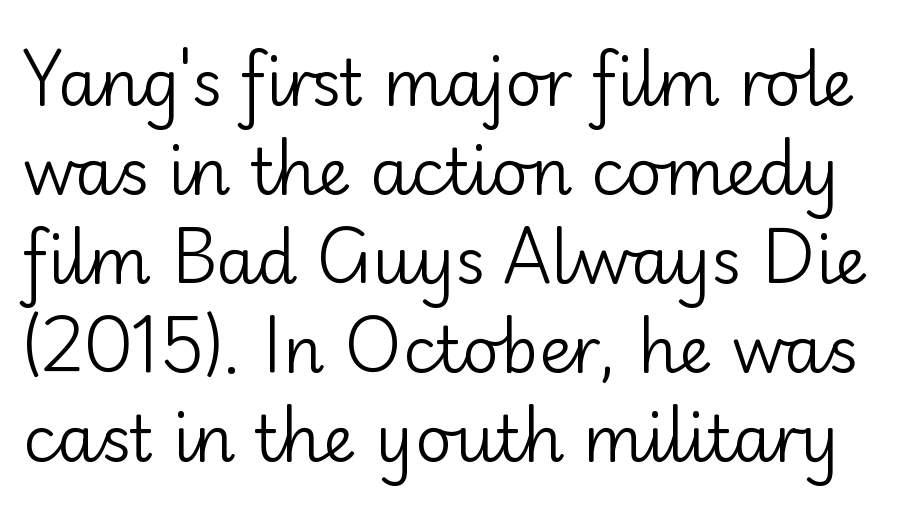
The image shows 64 px regular-weight sans-serif type, upright; set normal line spacing (1.39x), normal letter spacing, not underlined; low stroke contrast and a small x-height.
